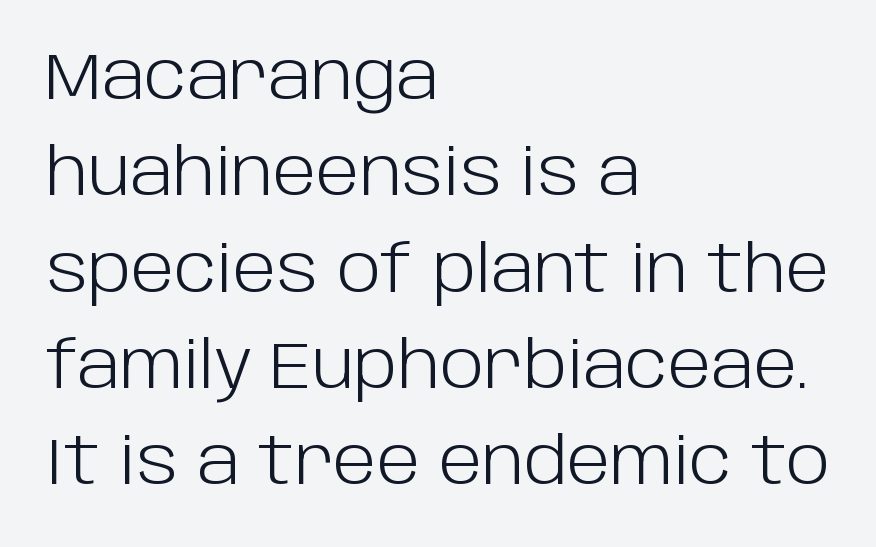
The specimen reads as upright at a glance. Vertical stems look standard width or narrower in stroke. Horizontally, the lines are justified to the leading edge only. Look at the tracking — it's just the regular setting, nothing added. Each row of text sits above clean, open space. You could not count columns in this text — the font is proportionally spaced.
